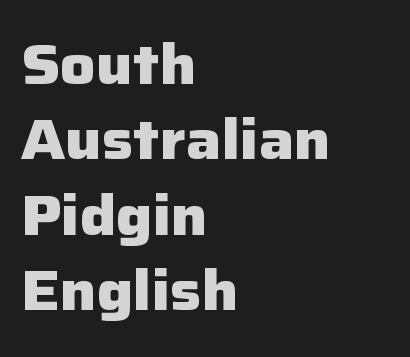
The rendering uses natural spacing where letterforms have individual widths. In terms of letterform style, serifs are entirely absent. Characters follow at the spacing the type designer built in. Summary of vertical rhythm: regular, with standard interline spacing. I'd describe the lettering as bold — thick and assertive. Layout note: lines flush left.
